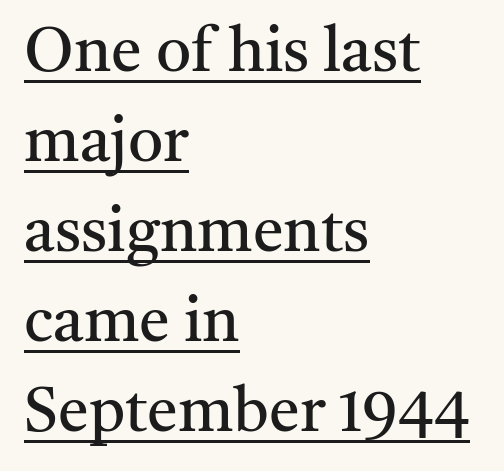
The image shows 62 px regular-weight serif type, upright; set left-aligned, normal line spacing (1.45x), normal letter spacing, underlined; medium stroke contrast and a medium x-height.
